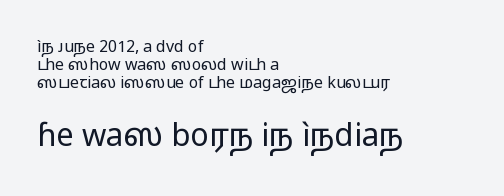
Q: Is the text bold? A: No.
Q: Is the text italic (slanted)? A: No, it is upright.
Q: Is the typeface a serif or a sans-serif typeface? A: Sans-serif.
Q: Is the text underlined? A: No.
Q: How is the paragraph aligned? A: Left-aligned.
Q: Is the spacing between letters normal or unusually wide? A: Normal.
Q: Is the spacing between lines tight, normal or loose? A: Tight.
Q: Which block of text is set in a larger size, the first (top) or the second (bottom)? A: The second (bottom) one.
Q: Width (condensed, normal, or wide)? A: Wide.
Q: Stroke contrast? A: Low.
Q: x-height? A: Medium.
Q: Monospaced? A: No.
